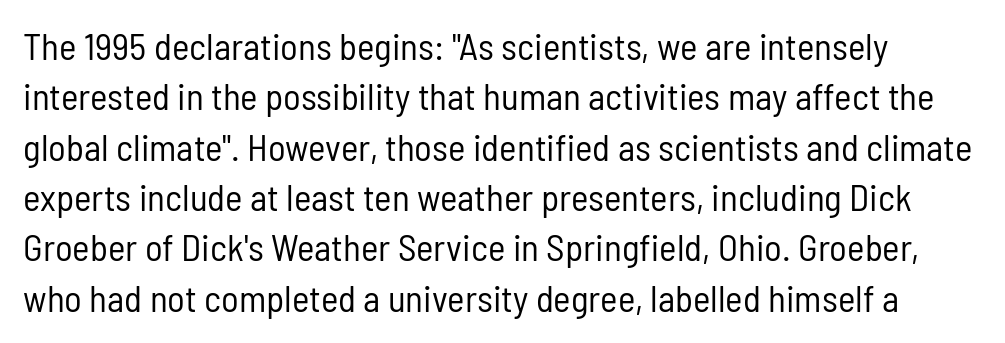
{"serif": "no", "italic": "no", "bold": "no", "weight": "regular", "width": "condensed", "stroke_contrast": "low", "x_height": "medium", "monospaced": "no", "underline": "no", "line_spacing": "normal", "line_spacing_ratio": 1.36, "letter_spacing": "normal", "letter_spacing_em": 0.0, "glyph_px": 37}
